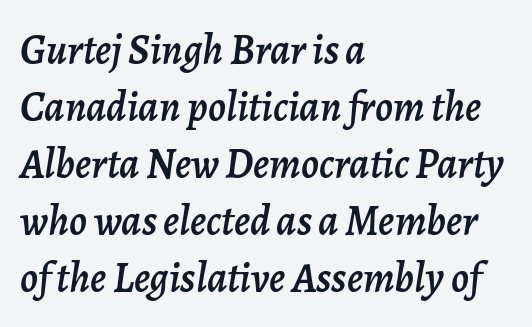
Q: Is the text italic (slanted)? A: Yes, it leans right by about 7 degrees.
Q: Is the text underlined? A: No.
Q: How is the paragraph aligned? A: Left-aligned.
Q: Is the spacing between letters normal or unusually wide? A: Normal.
Q: Is the spacing between lines tight, normal or loose? A: Normal.
Q: Width (condensed, normal, or wide)? A: Normal.
Q: Stroke contrast? A: Low.
Q: x-height? A: Medium.
Q: Monospaced? A: No.
